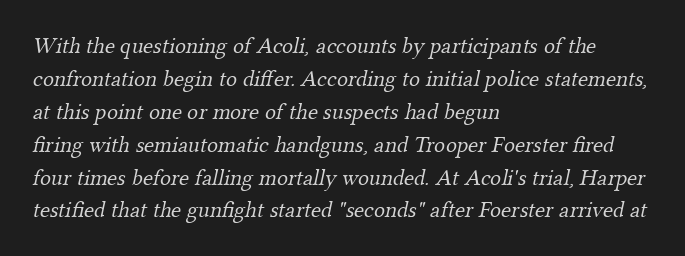
Nobody drew a line under any word here. No letter is thick-stroked: the sample isn't bold. The text block is weighted toward the left margin, trailing off unevenly rightward. Tracking value appears to be zero — textbook default spacing. These lines sit exactly where default settings would place them.
